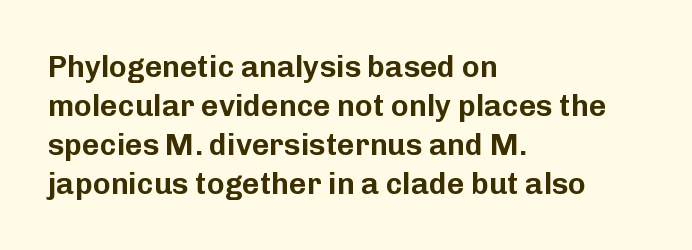
{"serif": "no", "italic": "no", "width": "normal", "stroke_contrast": "low", "x_height": "medium", "monospaced": "no", "underline": "no", "align": "left", "line_spacing": "normal", "line_spacing_ratio": 1.3, "letter_spacing": "normal", "letter_spacing_em": 0.0, "glyph_px": 30}
